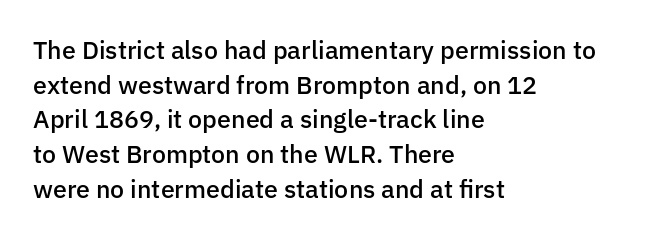
The image shows 25 px text type, upright; set left-aligned, normal line spacing (1.39x), normal letter spacing, not underlined.
